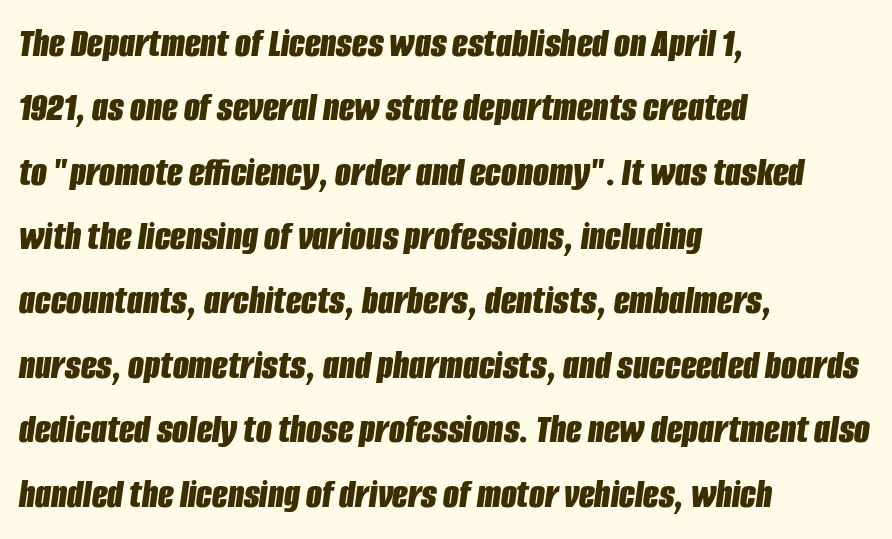
Q: Is the text bold? A: Yes.
Q: Is the text italic (slanted)? A: Yes, it leans right by about 8 degrees.
Q: Is the text underlined? A: No.
Q: How is the paragraph aligned? A: Left-aligned.
Q: Is the spacing between letters normal or unusually wide? A: Normal.
Q: Is the spacing between lines tight, normal or loose? A: Normal.
Q: Width (condensed, normal, or wide)? A: Condensed.
Q: Stroke contrast? A: Low.
Q: x-height? A: Large.
Q: Monospaced? A: No.
